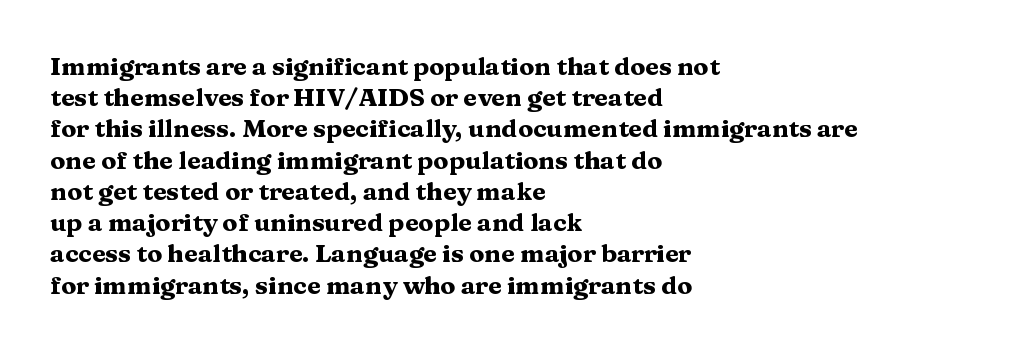
{"italic": "no", "bold": "yes", "underline": "no", "align": "left", "line_spacing": "normal", "line_spacing_ratio": 1.25, "letter_spacing": "normal", "letter_spacing_em": 0.0, "glyph_px": 25}
